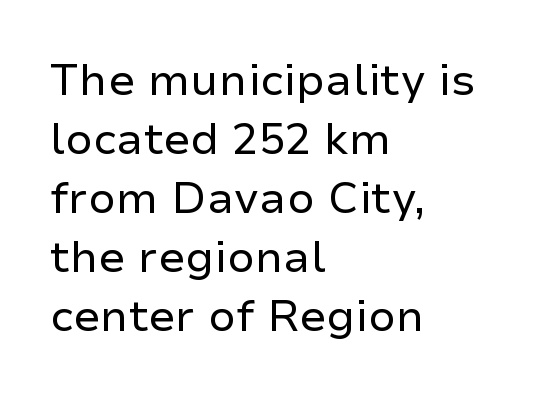
Style check: upright. Here the glyphs are tracked normally, forming tight word shapes. This sample uses a sans-serif face. The face used here is proportionally spaced, like ordinary book or web type. Bare-footed words on every line. The rag falls on the right side of this text block.
